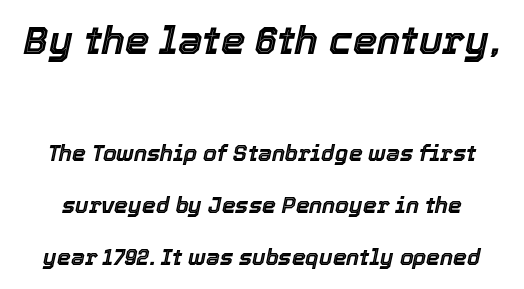
{"italic": "yes", "lean": "right", "slant_degrees": 12, "width": "normal", "x_height": "medium", "monospaced": "no", "underline": "no", "line_spacing": "loose", "line_spacing_ratio": 2.36, "letter_spacing": "normal", "letter_spacing_em": 0.0, "larger_block": "first", "size_ratio": 1.77, "glyph_px": 39}
